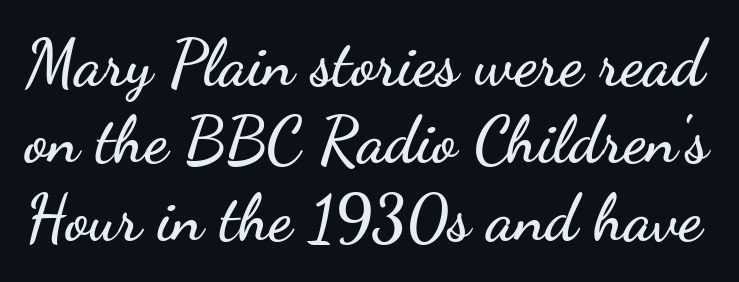
Q: Is the text italic (slanted)? A: Yes.
Q: Is the typeface a serif or a sans-serif typeface? A: Sans-serif.
Q: Is the text underlined? A: No.
Q: Is the spacing between letters normal or unusually wide? A: Normal.
Q: Width (condensed, normal, or wide)? A: Wide.
Q: Stroke contrast? A: Low.
Q: x-height? A: Small.
Q: Monospaced? A: No.
